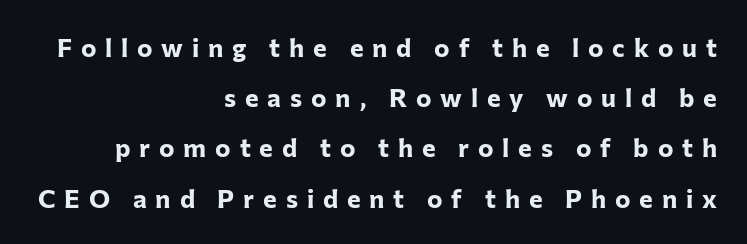
Q: Is the text bold? A: Yes.
Q: Is the text italic (slanted)? A: No, it is upright.
Q: Is the text underlined? A: No.
Q: How is the paragraph aligned? A: Right-aligned.
Q: Is the spacing between letters normal or unusually wide? A: Unusually wide.
Q: Is the spacing between lines tight, normal or loose? A: Loose.
